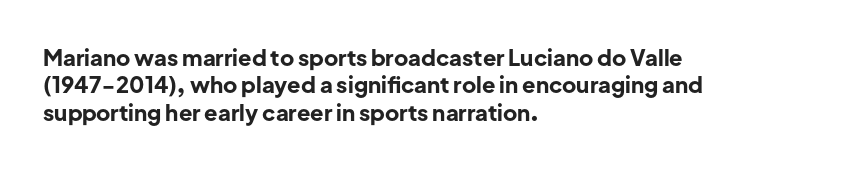
The image shows 22 px bold type, upright; set left-aligned, normal line spacing (1.25x), normal letter spacing, not underlined.
